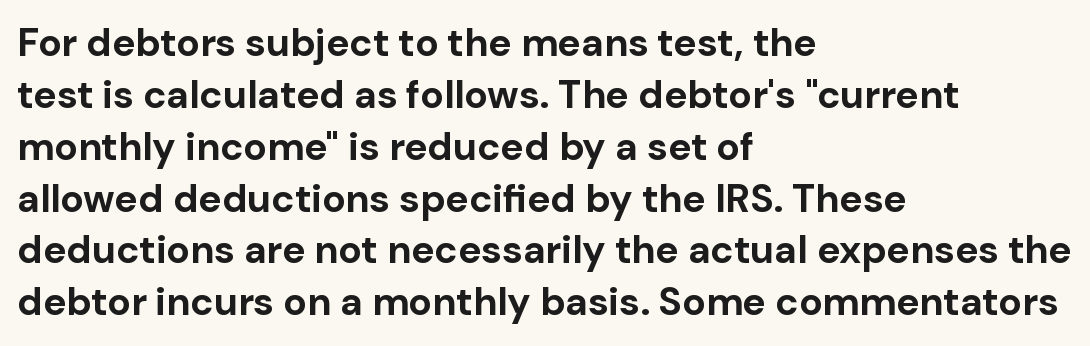
The image shows 39 px bold sans-serif type, upright; set left-aligned, normal line spacing (1.33x), normal letter spacing, not underlined; low stroke contrast and a medium x-height.
